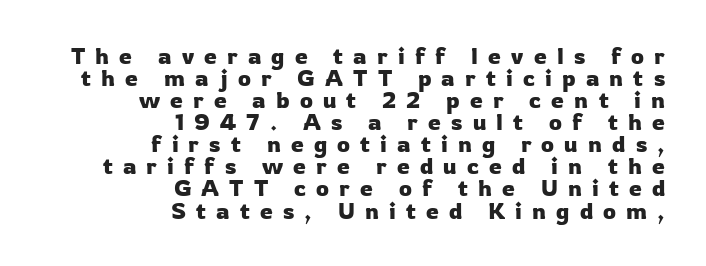
Observe the wide spacing: letters keep a clear distance from each other. The leading is snug, giving the passage a crowded texture. These lines stack with their right ends in a neat column. It's the straight-up-and-down kind of type. Only glyphs here, with clear space below each row.
